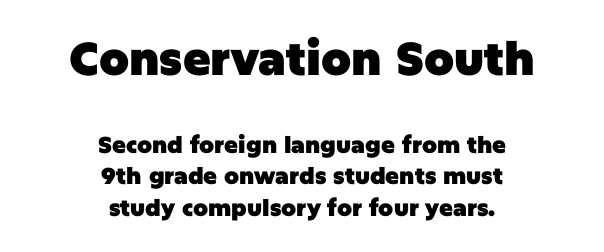
{"serif": "no", "italic": "no", "bold": "yes", "weight": "heavy", "width": "normal", "stroke_contrast": "low", "x_height": "large", "monospaced": "no", "underline": "no", "align": "center", "line_spacing": "normal", "line_spacing_ratio": 1.37, "letter_spacing": "normal", "letter_spacing_em": 0.0, "larger_block": "first", "size_ratio": 2.0, "glyph_px": 46}
